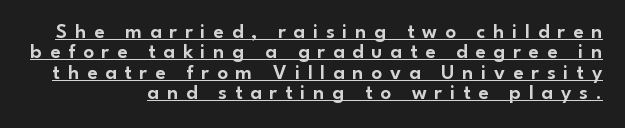
A typesetter would call this heavily tracked-out type. Unlike italic type, these characters show no tilt at all. How would I describe the line gaps? Narrow and economical. Looks like someone drew a line under every word here.
